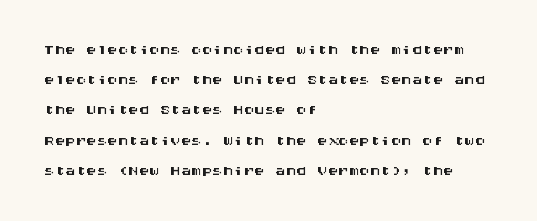
The image shows 21 px text type, upright; set left-aligned, normal line spacing (1.44x), normal letter spacing, not underlined.
